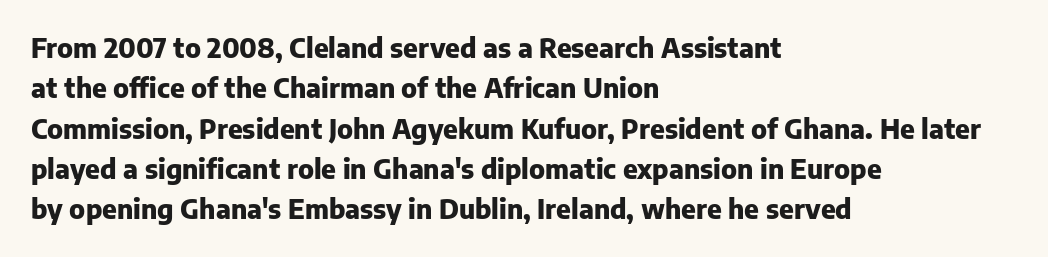
The image shows 26 px bold type, upright; set left-aligned, normal line spacing (1.55x), normal letter spacing, not underlined.
